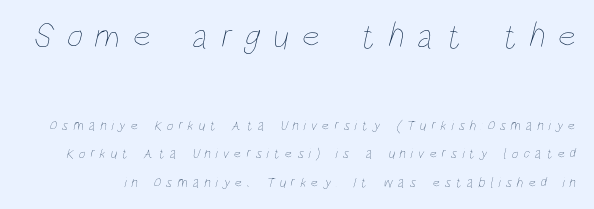
Q: Is the text bold? A: No.
Q: Is the text underlined? A: No.
Q: Is the spacing between letters normal or unusually wide? A: Unusually wide.
Q: Is the spacing between lines tight, normal or loose? A: Loose.
Q: Which block of text is set in a larger size, the first (top) or the second (bottom)? A: The first (top) one.
Q: Width (condensed, normal, or wide)? A: Condensed.
Q: Stroke contrast? A: Low.
Q: x-height? A: Large.
Q: Monospaced? A: No.
